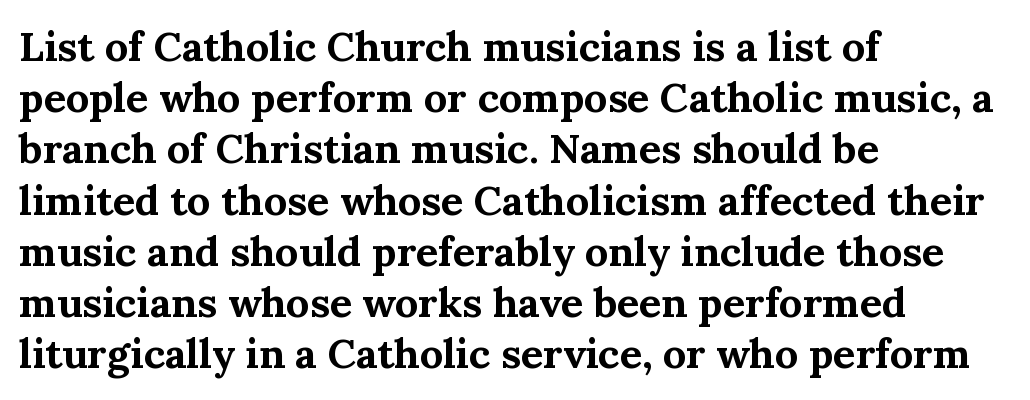
The image shows 41 px bold serif type, upright; set left-aligned, normal line spacing (1.25x), normal letter spacing, not underlined; medium stroke contrast and a medium x-height.
